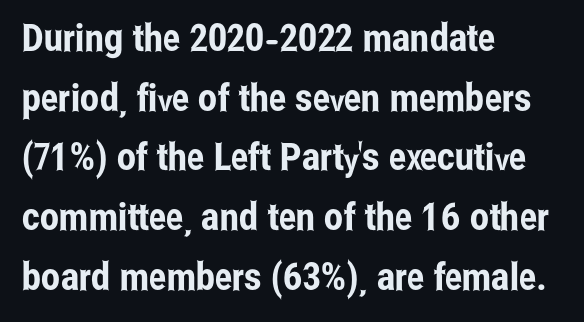
Q: Is the text italic (slanted)? A: No, it is upright.
Q: Is the typeface a serif or a sans-serif typeface? A: Sans-serif.
Q: Is the text underlined? A: No.
Q: How is the paragraph aligned? A: Left-aligned.
Q: Is the spacing between letters normal or unusually wide? A: Normal.
Q: Is the spacing between lines tight, normal or loose? A: Normal.
Q: Width (condensed, normal, or wide)? A: Condensed.
Q: Stroke contrast? A: Low.
Q: x-height? A: Medium.
Q: Monospaced? A: No.
